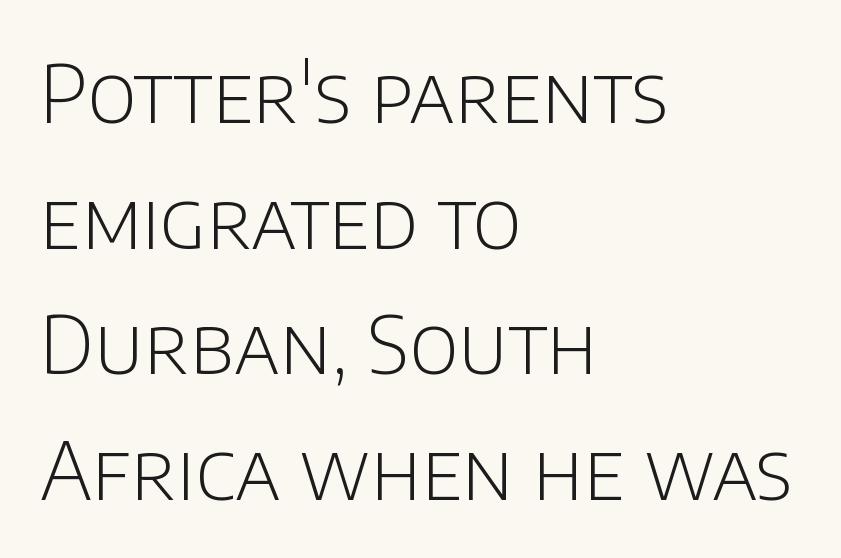
The typeface has the unassuming heft of standard copy or less. Nobody touched the tracking dial on this one. Words float on clear page, feet unadorned. Serif or sans? Sans — the stroke terminals are bare.
